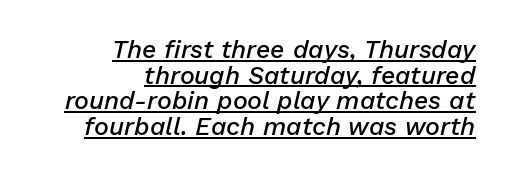
Weight: semibold (demi). If you drew a line through each stem, it would be angled. Glyph-to-glyph distance matches everyday printed text. Students, observe the line beneath the letters — that is underlining. Leftover space on each line is placed entirely before the opening word.
